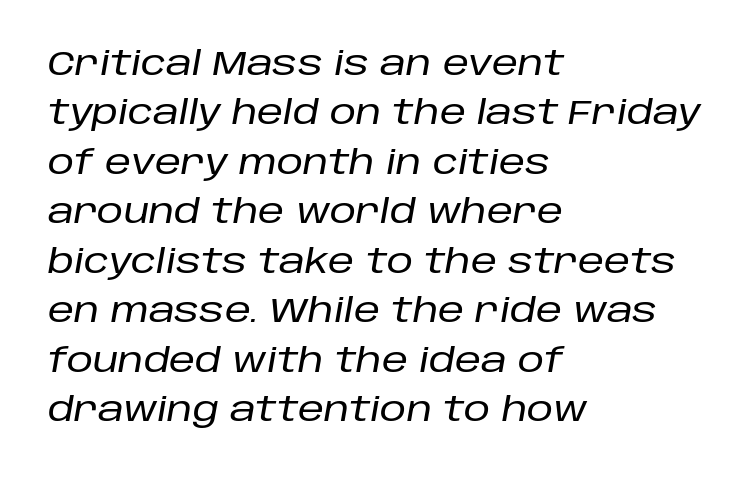
Q: Is the text italic (slanted)? A: Yes, it leans right by about 10 degrees.
Q: Is the text underlined? A: No.
Q: How is the paragraph aligned? A: Left-aligned.
Q: Is the spacing between letters normal or unusually wide? A: Normal.
Q: Is the spacing between lines tight, normal or loose? A: Normal.
Q: Width (condensed, normal, or wide)? A: Normal.
Q: Stroke contrast? A: Low.
Q: x-height? A: Large.
Q: Monospaced? A: No.
